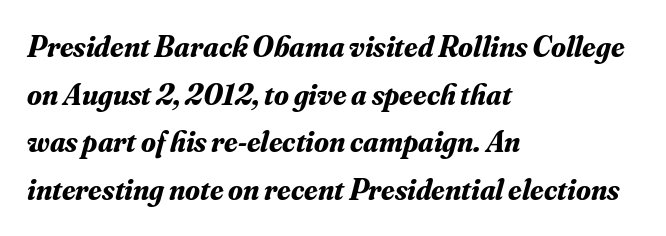
Would a proofreader flag this as italicized? Yes. Typesetter's note: full bold, strokes at maximum text heaviness. Each letter keeps its own natural width here, so spacing adapts to shape. A normal amount of white space separates one row of letters from the next. Letterform terminals end in serifs throughout the passage. Just letters on the line, the space beneath them empty.
